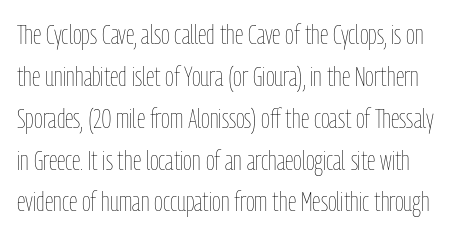
The image shows 27 px text type, upright; set normal line spacing (1.55x), normal letter spacing, not underlined.
